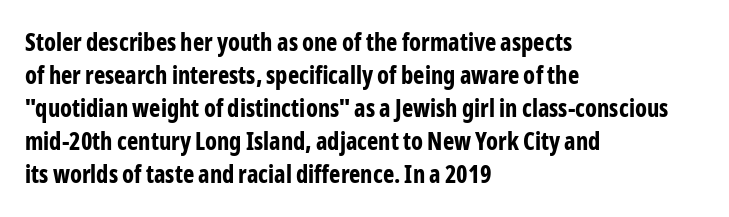
The image shows 24 px bold type, upright; set left-aligned, normal line spacing (1.38x), normal letter spacing, not underlined.
